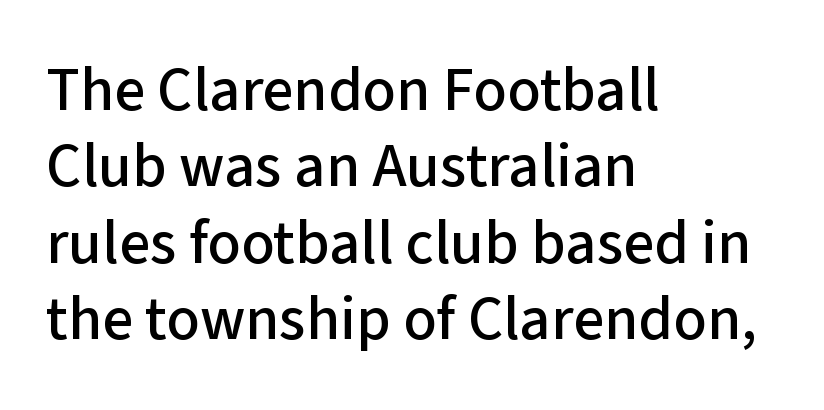
Q: Is the text italic (slanted)? A: No, it is upright.
Q: Is the typeface a serif or a sans-serif typeface? A: Sans-serif.
Q: Is the text underlined? A: No.
Q: How is the paragraph aligned? A: Left-aligned.
Q: Is the spacing between letters normal or unusually wide? A: Normal.
Q: Width (condensed, normal, or wide)? A: Normal.
Q: Stroke contrast? A: Low.
Q: x-height? A: Medium.
Q: Monospaced? A: No.
